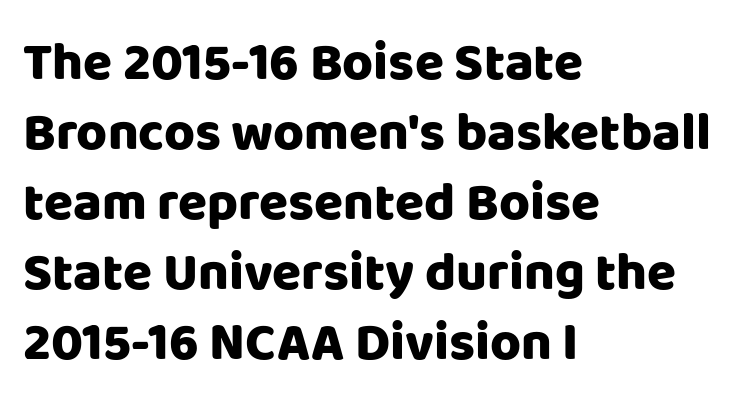
The image shows 53 px heavy sans-serif type, upright; set left-aligned, normal line spacing (1.32x), normal letter spacing, not underlined; low stroke contrast and a large x-height.
